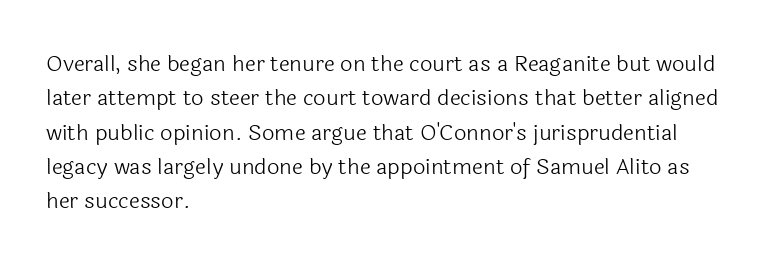
{"italic": "no", "bold": "no", "underline": "no", "align": "left", "line_spacing": "normal", "line_spacing_ratio": 1.56, "letter_spacing": "normal", "letter_spacing_em": 0.0, "glyph_px": 22}
